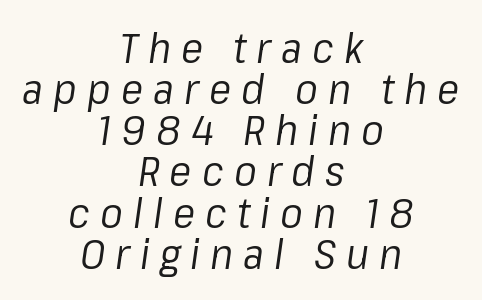
The image shows 42 px regular-weight type, italic (leaning right); set centered, tight line spacing (0.98x), unusually wide letter spacing (+0.24 em), not underlined; low stroke contrast and a medium x-height.
